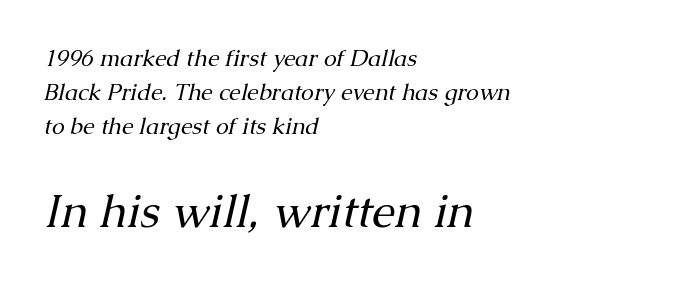
Horizontal alignment here is leftward, the default for most running prose. This sample keeps an unexceptional amount of space between lines. Words float on clear page, feet unadorned. Block two is the big one; block one sits smaller above it. Serif or sans? Serif — the stroke terminals have little feet. Spacing verdict: proportional, widths tailored to each character.
